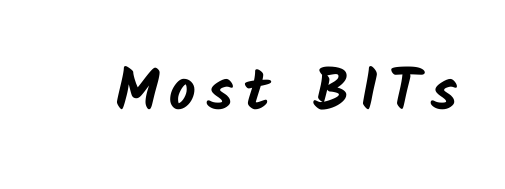
These words are printed bold, with thick strokes throughout. Proportional: the letters do not fall into vertical columns. A typesetter would label this face a sans. The passage shown is not underscored anywhere.
